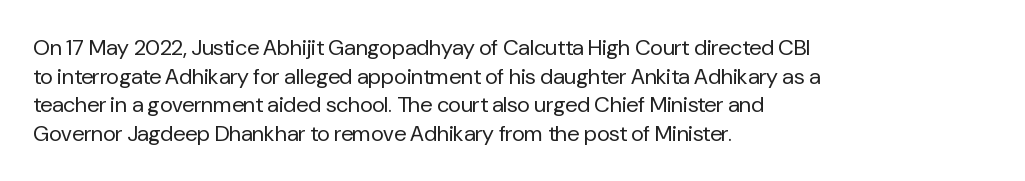
Q: Is the text bold? A: No.
Q: Is the text italic (slanted)? A: No, it is upright.
Q: Is the text underlined? A: No.
Q: How is the paragraph aligned? A: Left-aligned.
Q: Is the spacing between letters normal or unusually wide? A: Normal.
Q: Is the spacing between lines tight, normal or loose? A: Normal.
